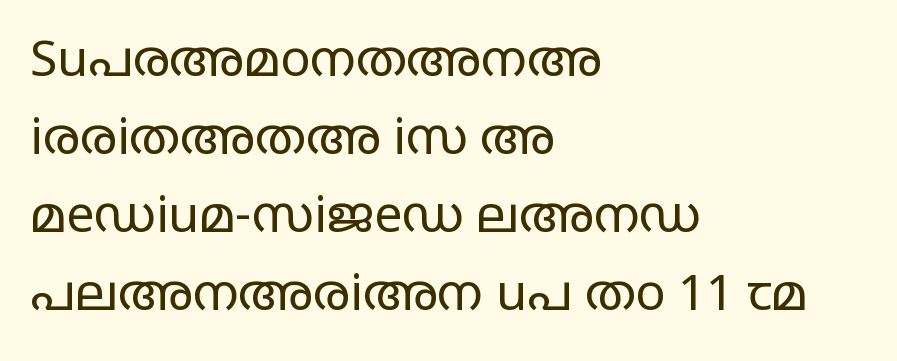
Q: Is the text bold? A: No.
Q: Is the text italic (slanted)? A: No, it is upright.
Q: Is the typeface a serif or a sans-serif typeface? A: Sans-serif.
Q: Is the text underlined? A: No.
Q: How is the paragraph aligned? A: Left-aligned.
Q: Is the spacing between letters normal or unusually wide? A: Normal.
Q: Is the spacing between lines tight, normal or loose? A: Normal.
Q: Width (condensed, normal, or wide)? A: Wide.
Q: Stroke contrast? A: Low.
Q: x-height? A: Large.
Q: Monospaced? A: No.
